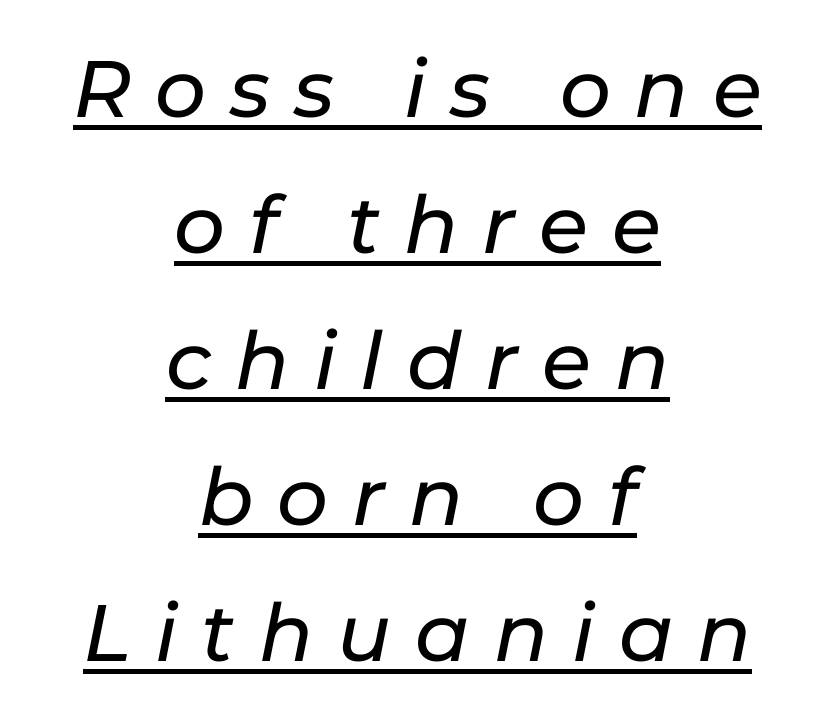
Q: Is the text italic (slanted)? A: Yes, it leans right by about 11 degrees.
Q: Is the text underlined? A: Yes.
Q: How is the paragraph aligned? A: Centered.
Q: Is the spacing between letters normal or unusually wide? A: Unusually wide.
Q: Is the spacing between lines tight, normal or loose? A: Normal.
Q: Width (condensed, normal, or wide)? A: Normal.
Q: Stroke contrast? A: Low.
Q: x-height? A: Medium.
Q: Monospaced? A: No.
